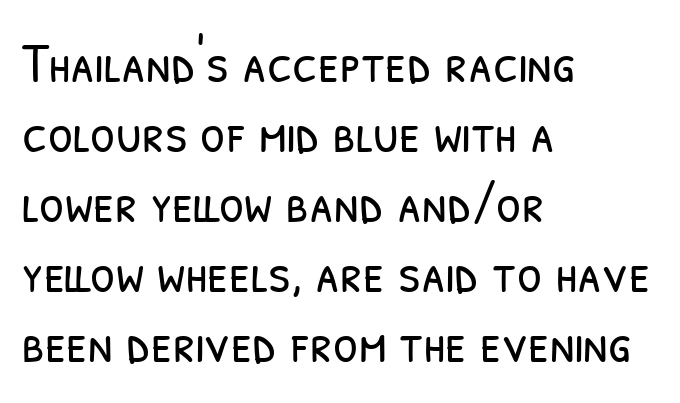
{"serif": "no", "bold": "no", "weight": "light", "width": "condensed", "stroke_contrast": "low", "x_height": "medium", "monospaced": "no", "underline": "no", "align": "left", "line_spacing_ratio": 1.23, "letter_spacing": "normal", "letter_spacing_em": 0.0, "glyph_px": 57}
